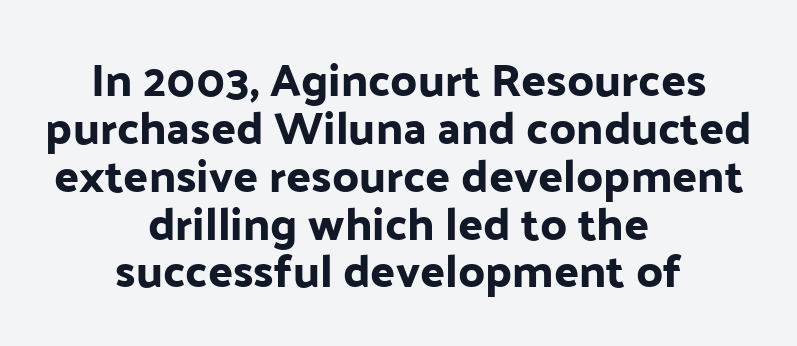
The image shows 46 px sans-serif type, upright; set centered, tight line spacing (1.04x), normal letter spacing, not underlined; low stroke contrast and a medium x-height.
